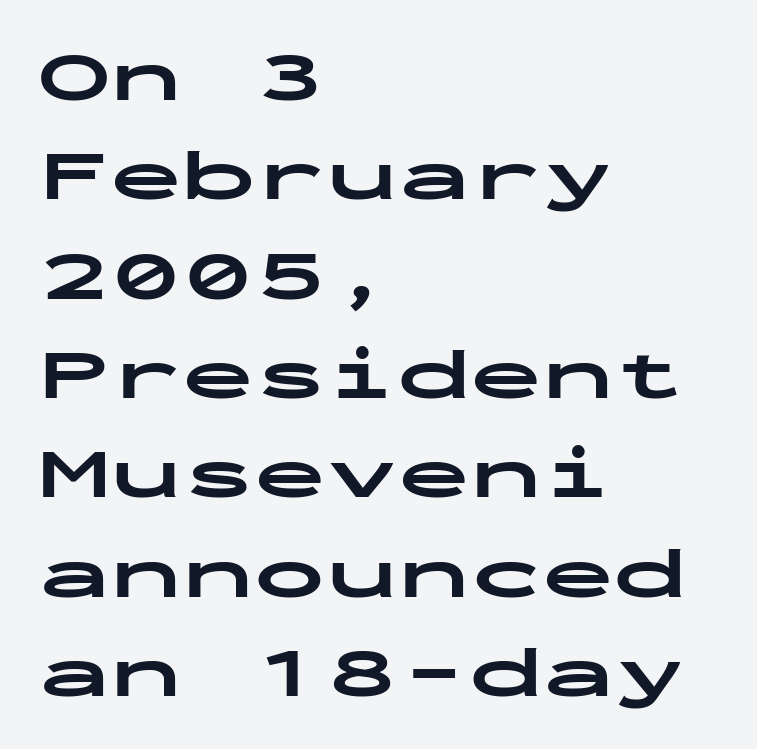
{"serif": "no", "italic": "no", "bold": "yes", "weight": "bold", "width": "wide", "stroke_contrast": "low", "x_height": "medium", "monospaced": "yes", "underline": "no", "align": "left", "line_spacing": "normal", "line_spacing_ratio": 1.38, "letter_spacing": "normal", "letter_spacing_em": 0.0, "glyph_px": 72}
